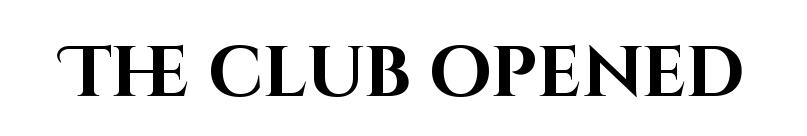
Q: Is the text bold? A: Yes.
Q: Is the text italic (slanted)? A: No, it is upright.
Q: Is the typeface a serif or a sans-serif typeface? A: Sans-serif.
Q: Is the text underlined? A: No.
Q: Is the spacing between letters normal or unusually wide? A: Normal.
Q: Width (condensed, normal, or wide)? A: Normal.
Q: Stroke contrast? A: High.
Q: x-height? A: Large.
Q: Monospaced? A: No.
